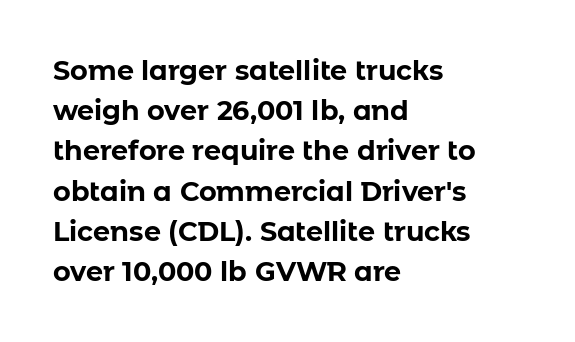
Q: Is the text bold? A: Yes.
Q: Is the text italic (slanted)? A: No, it is upright.
Q: Is the text underlined? A: No.
Q: How is the paragraph aligned? A: Left-aligned.
Q: Is the spacing between letters normal or unusually wide? A: Normal.
Q: Is the spacing between lines tight, normal or loose? A: Normal.
